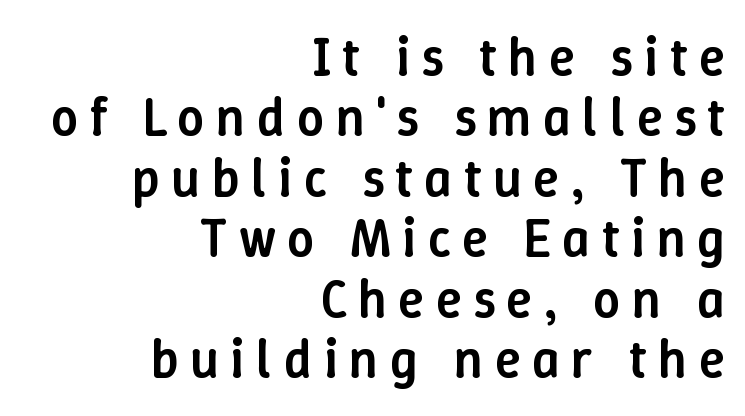
Q: Is the text bold? A: Semi-bold.
Q: Is the text italic (slanted)? A: No, it is upright.
Q: Is the text underlined? A: No.
Q: How is the paragraph aligned? A: Right-aligned.
Q: Is the spacing between letters normal or unusually wide? A: Unusually wide.
Q: Is the spacing between lines tight, normal or loose? A: Tight.
Q: Width (condensed, normal, or wide)? A: Normal.
Q: Stroke contrast? A: Low.
Q: x-height? A: Medium.
Q: Monospaced? A: No.
